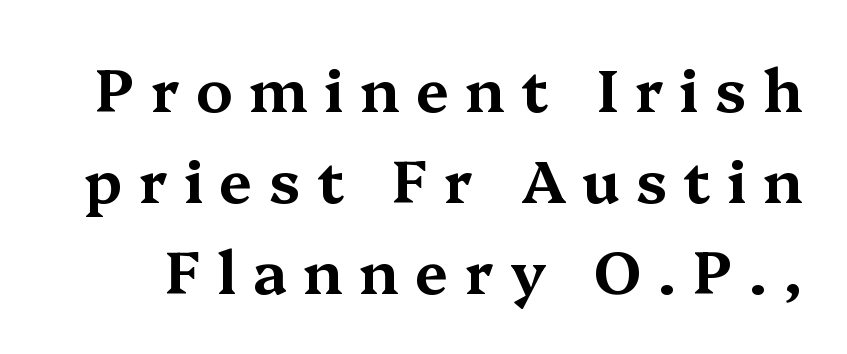
{"serif": "yes", "italic": "no", "width": "wide", "stroke_contrast": "medium", "x_height": "medium", "monospaced": "no", "underline": "no", "line_spacing": "normal", "line_spacing_ratio": 1.54, "letter_spacing": "wide", "letter_spacing_em": 0.28, "glyph_px": 59}
